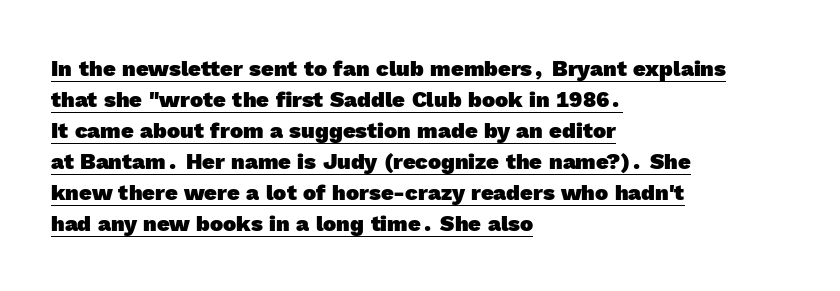
Q: Is the text bold? A: Yes.
Q: Is the text underlined? A: Yes.
Q: How is the paragraph aligned? A: Left-aligned.
Q: Is the spacing between letters normal or unusually wide? A: Normal.
Q: Is the spacing between lines tight, normal or loose? A: Normal.
